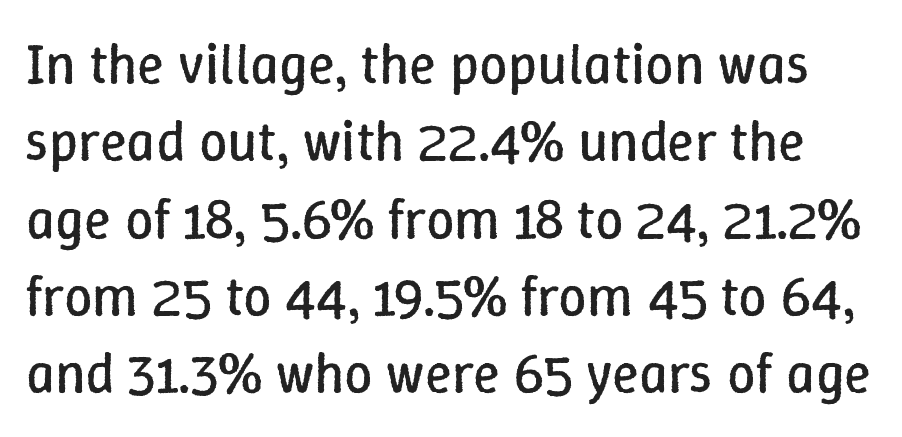
{"italic": "no", "bold": "no", "weight": "regular", "width": "normal", "stroke_contrast": "low", "x_height": "medium", "monospaced": "no", "underline": "no", "line_spacing": "normal", "line_spacing_ratio": 1.38, "letter_spacing": "normal", "letter_spacing_em": 0.0, "glyph_px": 56}
